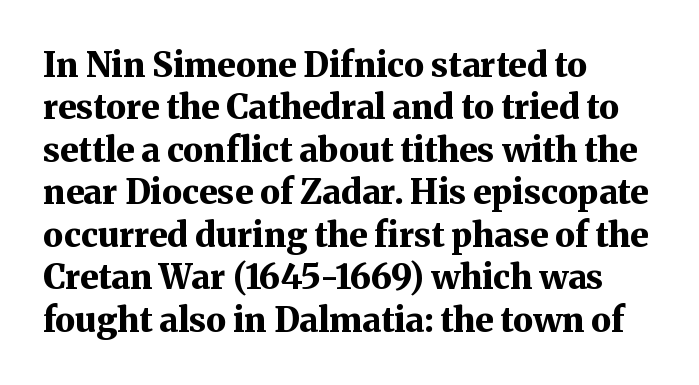
{"serif": "yes", "italic": "no", "bold": "yes", "weight": "bold", "width": "normal", "stroke_contrast": "medium", "x_height": "medium", "monospaced": "no", "underline": "no", "align": "left", "line_spacing": "normal", "line_spacing_ratio": 1.25, "letter_spacing": "normal", "letter_spacing_em": 0.0, "glyph_px": 34}
